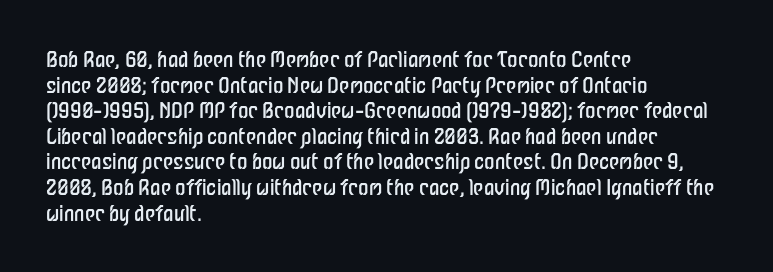
The image shows 21 px text type, upright; set left-aligned, line spacing 1.22x, normal letter spacing, not underlined.
